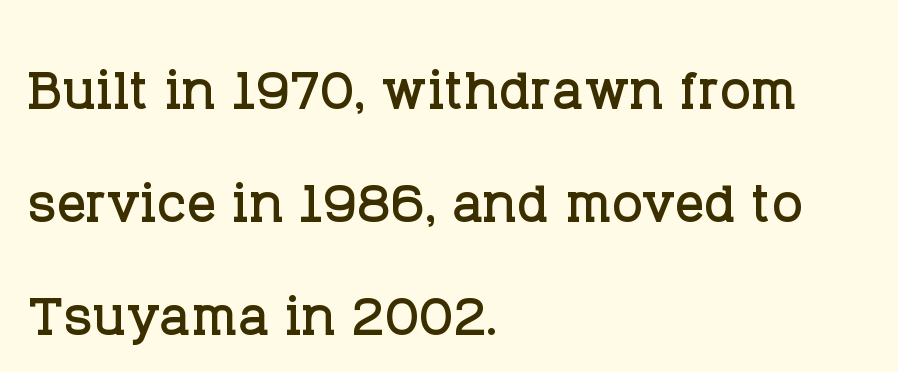
{"serif": "yes", "italic": "no", "width": "normal", "stroke_contrast": "low", "x_height": "large", "monospaced": "no", "underline": "no", "align": "left", "line_spacing": "normal", "line_spacing_ratio": 1.55, "letter_spacing": "normal", "letter_spacing_em": 0.0, "glyph_px": 73}
